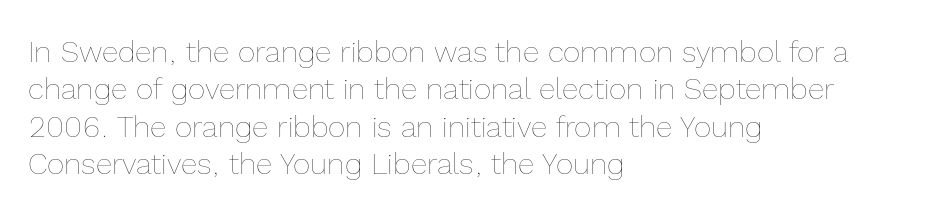
The image shows 30 px thin type, upright; set left-aligned, normal line spacing (1.25x), normal letter spacing, not underlined; a medium x-height.
